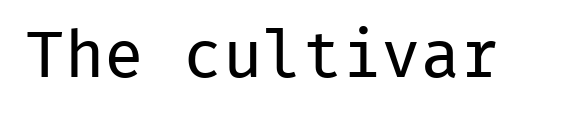
The rendering keeps characters at their native spacing. Letterform terminals end flat and unadorned throughout the passage. Heaviness? Minimal to ordinary, like unemphasized prose. This sample has the even, mechanical cadence of fixed-width lettering.
